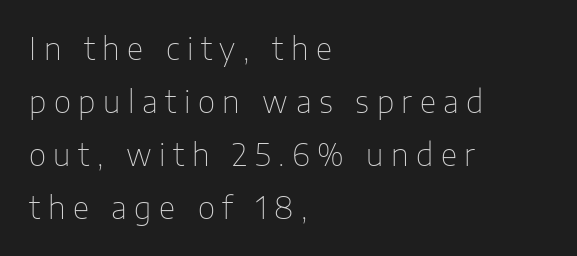
Q: Is the text bold? A: No.
Q: Is the text italic (slanted)? A: No, it is upright.
Q: Is the typeface a serif or a sans-serif typeface? A: Sans-serif.
Q: Is the text underlined? A: No.
Q: How is the paragraph aligned? A: Left-aligned.
Q: Is the spacing between letters normal or unusually wide? A: Unusually wide.
Q: Width (condensed, normal, or wide)? A: Normal.
Q: Stroke contrast? A: Low.
Q: x-height? A: Medium.
Q: Monospaced? A: No.
